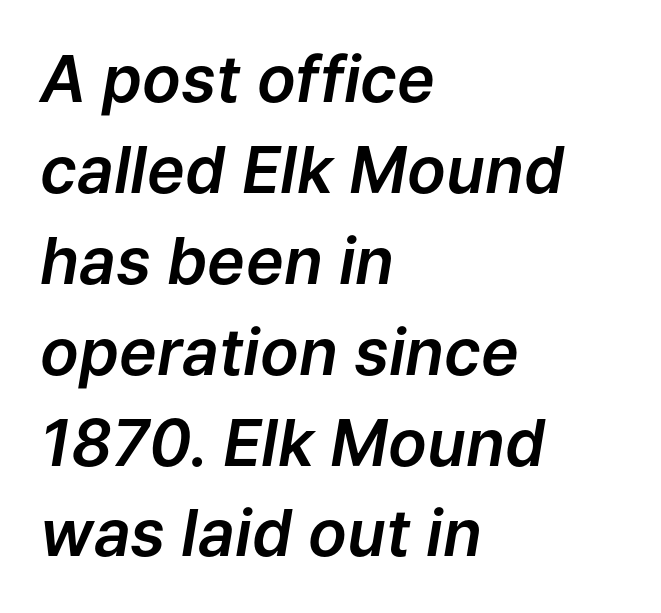
Would a proofreader flag this as italicized? Yes. Is this a fixed-width face? No — the glyphs have proportional, varying widths. Unmarked baselines from the first word to the last. Successive baselines arrive at the customary interval. The typesetter chose a ragged-right arrangement here. The horizontal fit of the characters is conventional and even.
